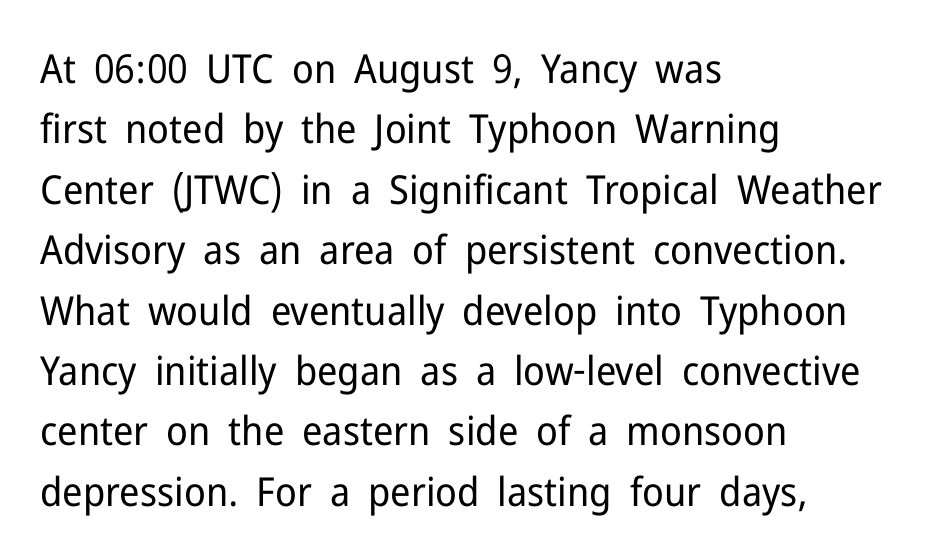
{"serif": "no", "italic": "no", "bold": "no", "weight": "regular", "width": "normal", "stroke_contrast": "low", "x_height": "medium", "monospaced": "no", "underline": "no", "align": "left", "line_spacing": "normal", "line_spacing_ratio": 1.51, "letter_spacing": "normal", "letter_spacing_em": 0.0, "glyph_px": 40}
